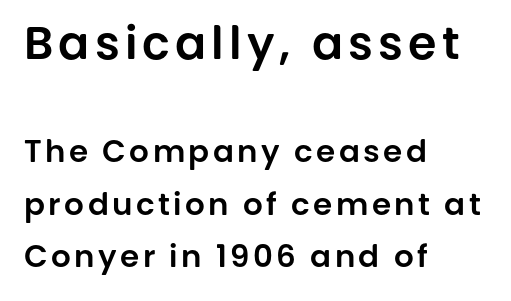
Is this a fixed-width face? No — the glyphs have proportional, varying widths. Honestly, there is no underline to notice here at all. Is there much room between lines? A standard amount, neither cramped nor airy. Type size steps down from the first block to the second. Note: no serifs on the glyphs. Horizontally, the lines are justified to the leading edge only.
